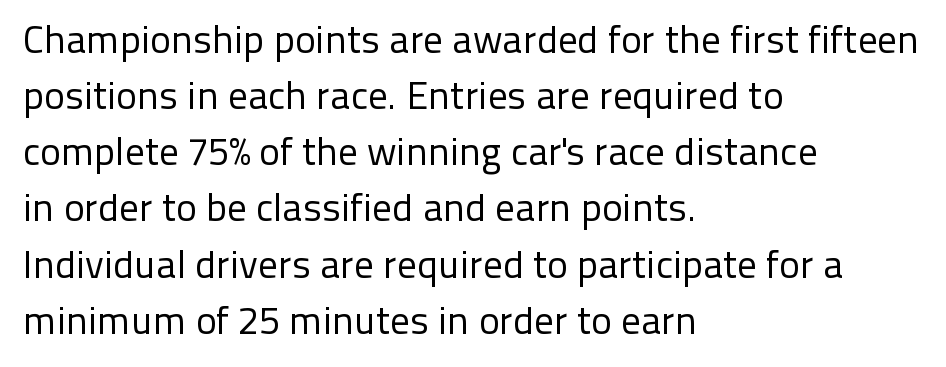
Q: Is the text bold? A: No.
Q: Is the text italic (slanted)? A: No, it is upright.
Q: Is the typeface a serif or a sans-serif typeface? A: Sans-serif.
Q: Is the text underlined? A: No.
Q: How is the paragraph aligned? A: Left-aligned.
Q: Is the spacing between letters normal or unusually wide? A: Normal.
Q: Is the spacing between lines tight, normal or loose? A: Normal.
Q: Width (condensed, normal, or wide)? A: Normal.
Q: Stroke contrast? A: Low.
Q: x-height? A: Medium.
Q: Monospaced? A: No.
